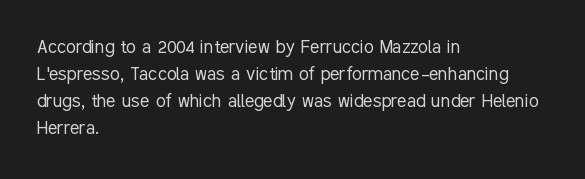
The image shows 22 px text type, upright; set left-aligned, line spacing 1.23x, normal letter spacing, not underlined.
